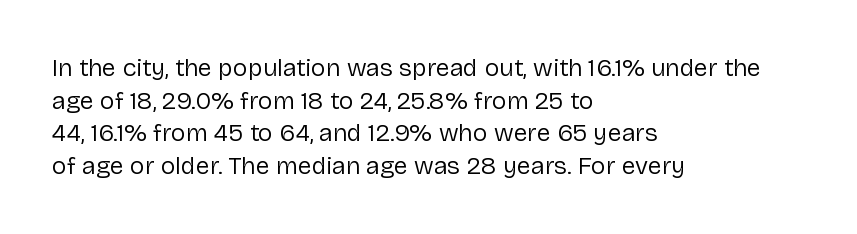
{"italic": "no", "bold": "no", "underline": "no", "align": "left", "line_spacing": "normal", "line_spacing_ratio": 1.31, "letter_spacing": "normal", "letter_spacing_em": 0.0, "glyph_px": 25}
